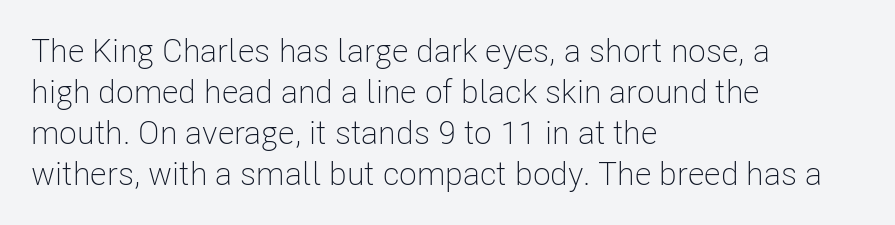
The image shows 33 px light, condensed sans-serif type, upright; set left-aligned, line spacing 1.24x, normal letter spacing, not underlined; low stroke contrast and a medium x-height.
